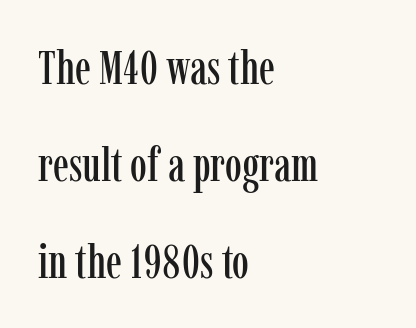
Is there any slant? The stems are plumb. The letters sit at their default tracking, neither squeezed nor spread. Just letters on the line, the space beneath them empty. Do the characters align in a grid? No, the font is proportional. The rendering anchors every line to the left-hand side.
